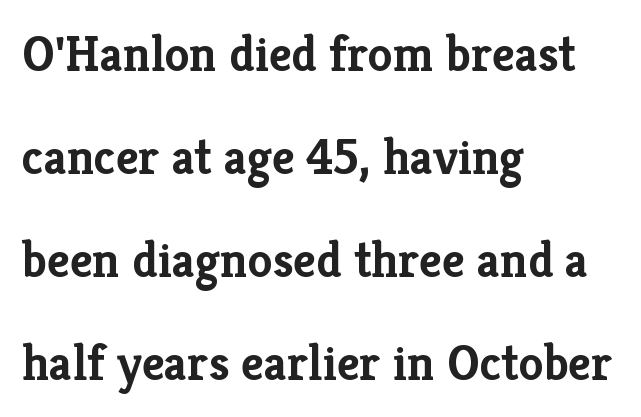
{"serif": "yes", "italic": "no", "bold": "yes", "weight": "semibold", "width": "normal", "stroke_contrast": "low", "x_height": "medium", "monospaced": "no", "underline": "no", "align": "left", "line_spacing": "loose", "line_spacing_ratio": 2.06, "letter_spacing": "normal", "letter_spacing_em": 0.0, "glyph_px": 50}
